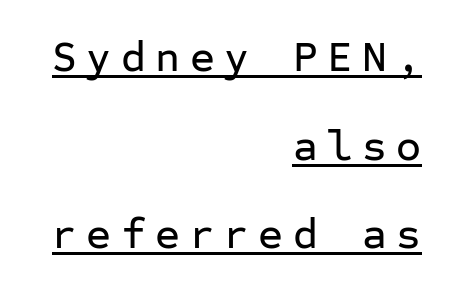
Q: Is the text italic (slanted)? A: No, it is upright.
Q: Is the typeface a serif or a sans-serif typeface? A: Sans-serif.
Q: Is the text underlined? A: Yes.
Q: How is the paragraph aligned? A: Right-aligned.
Q: Is the spacing between letters normal or unusually wide? A: Unusually wide.
Q: Is the spacing between lines tight, normal or loose? A: Loose.
Q: Width (condensed, normal, or wide)? A: Normal.
Q: Stroke contrast? A: Low.
Q: x-height? A: Medium.
Q: Monospaced? A: Yes.
